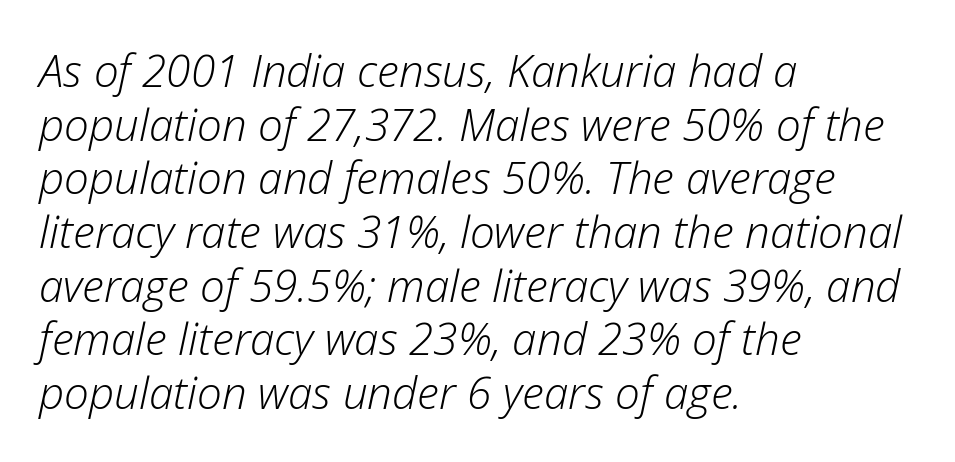
{"italic": "yes", "lean": "right", "slant_degrees": 12, "bold": "no", "weight": "light", "width": "normal", "stroke_contrast": "low", "x_height": "medium", "monospaced": "no", "underline": "no", "align": "left", "line_spacing_ratio": 1.22, "letter_spacing": "normal", "letter_spacing_em": 0.0, "glyph_px": 44}
